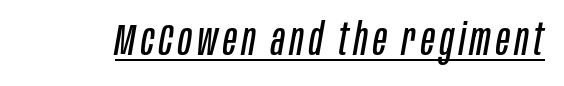
{"italic": "yes", "lean": "right", "slant_degrees": 10, "bold": "no", "weight": "regular", "width": "condensed", "stroke_contrast": "low", "x_height": "large", "monospaced": "no", "underline": "yes", "glyph_px": 44}
